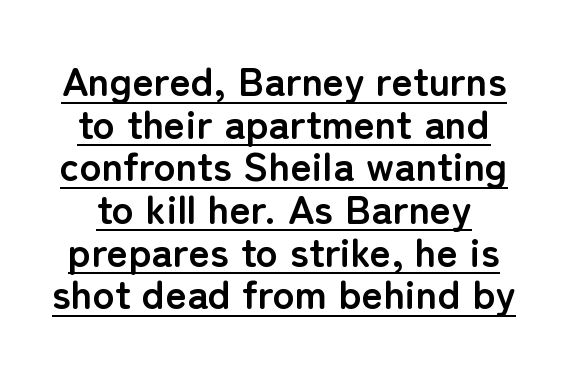
Q: Is the text bold? A: Yes.
Q: Is the text italic (slanted)? A: No, it is upright.
Q: Is the typeface a serif or a sans-serif typeface? A: Sans-serif.
Q: Is the text underlined? A: Yes.
Q: Is the spacing between letters normal or unusually wide? A: Normal.
Q: Is the spacing between lines tight, normal or loose? A: Tight.
Q: Width (condensed, normal, or wide)? A: Normal.
Q: Stroke contrast? A: Low.
Q: x-height? A: Medium.
Q: Monospaced? A: No.
